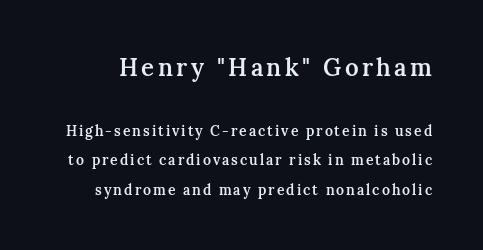
The image shows 24 px text type, upright; set loose line spacing (2.11x), not underlined; the first (top) block is 1.71x larger.
